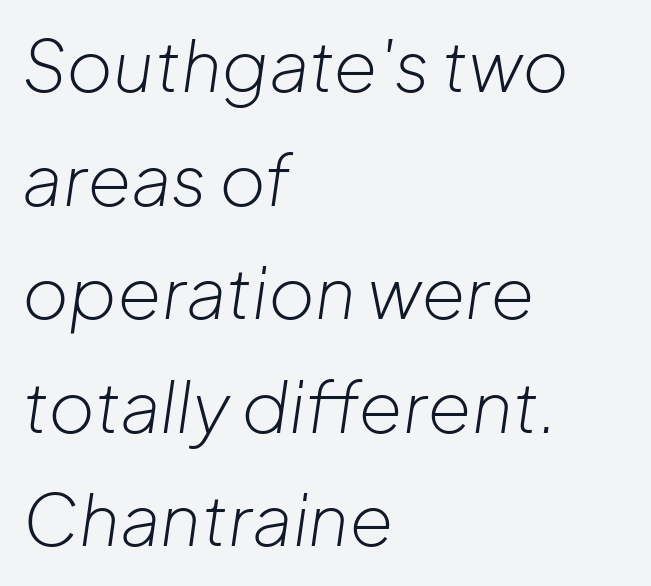
Q: Is the text bold? A: No.
Q: Is the text italic (slanted)? A: Yes, it leans right by about 8 degrees.
Q: Is the text underlined? A: No.
Q: How is the paragraph aligned? A: Left-aligned.
Q: Is the spacing between letters normal or unusually wide? A: Normal.
Q: Is the spacing between lines tight, normal or loose? A: Normal.
Q: Width (condensed, normal, or wide)? A: Normal.
Q: Stroke contrast? A: Low.
Q: x-height? A: Medium.
Q: Monospaced? A: No.
